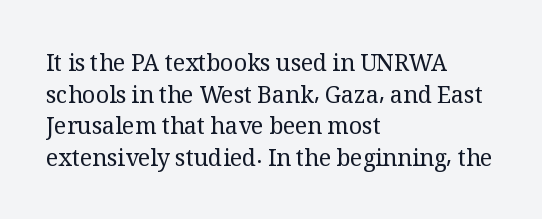
Q: Is the text bold? A: No.
Q: Is the text italic (slanted)? A: No, it is upright.
Q: Is the text underlined? A: No.
Q: How is the paragraph aligned? A: Left-aligned.
Q: Is the spacing between letters normal or unusually wide? A: Normal.
Q: Is the spacing between lines tight, normal or loose? A: Normal.
